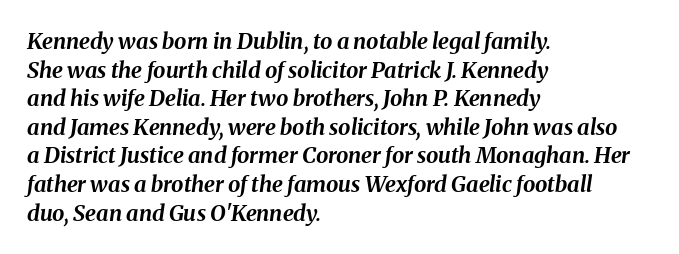
Q: Is the text bold? A: Yes.
Q: Is the text italic (slanted)? A: Yes, it leans right by about 8 degrees.
Q: Is the text underlined? A: No.
Q: How is the paragraph aligned? A: Left-aligned.
Q: Is the spacing between letters normal or unusually wide? A: Normal.
Q: Is the spacing between lines tight, normal or loose? A: Normal.
